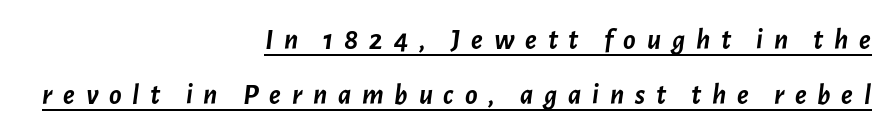
{"italic": "yes", "lean": "right", "slant_degrees": 7, "bold": "yes", "weight": "semibold", "width": "normal", "stroke_contrast": "low", "x_height": "medium", "monospaced": "no", "underline": "yes", "align": "right", "line_spacing": "loose", "line_spacing_ratio": 1.91, "letter_spacing": "wide", "letter_spacing_em": 0.37, "glyph_px": 29}
